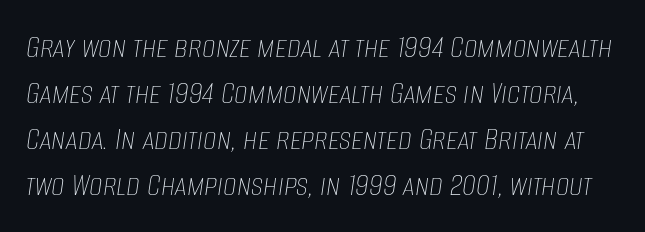
{"italic": "yes", "lean": "right", "slant_degrees": 8, "bold": "no", "weight": "thin", "width": "condensed", "stroke_contrast": "low", "x_height": "large", "monospaced": "no", "underline": "no", "line_spacing": "normal", "line_spacing_ratio": 1.35, "letter_spacing": "normal", "letter_spacing_em": 0.0, "glyph_px": 34}
